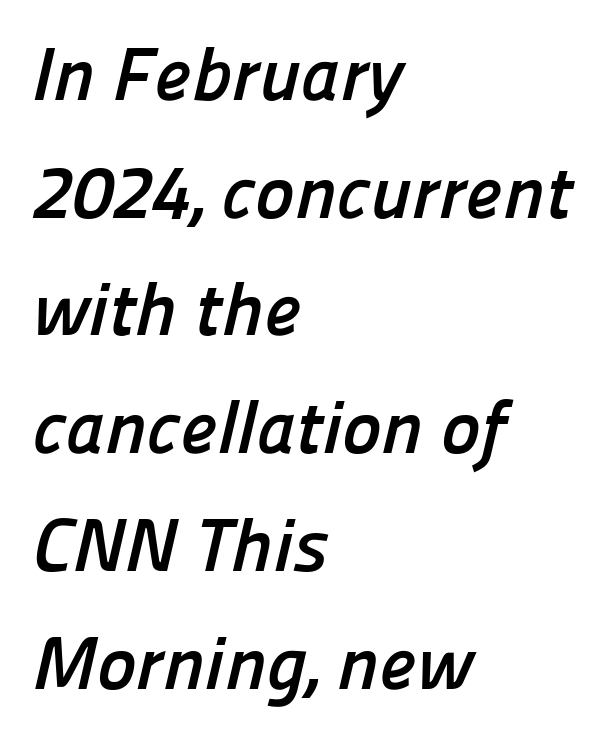
{"serif": "no", "bold": "yes", "weight": "semibold", "width": "normal", "stroke_contrast": "low", "x_height": "medium", "monospaced": "no", "underline": "no", "align": "left", "line_spacing": "normal", "line_spacing_ratio": 1.57, "letter_spacing": "normal", "letter_spacing_em": 0.0, "glyph_px": 75}
